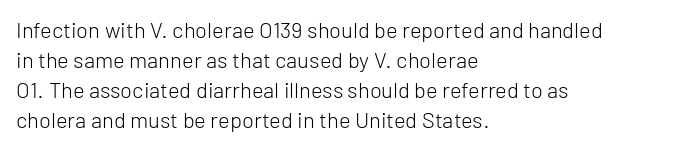
The letterforms sit shoulder to shoulder at normal distance. The space directly below the letters is spotless. Counters stay open thanks to moderate or lighter strokes. The vertical gap from one line to the next is medium. Ascenders rise straight up at ninety degrees. The ragged edge is on the right, which tells us the setting is flush left.
